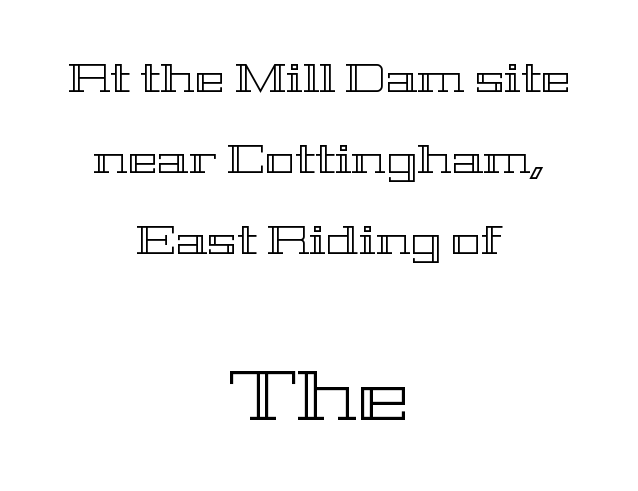
The image shows 70 px wide type, upright; set centered, loose line spacing (2.03x), normal letter spacing, not underlined; the second (bottom) block is 1.75x larger; a medium x-height.
